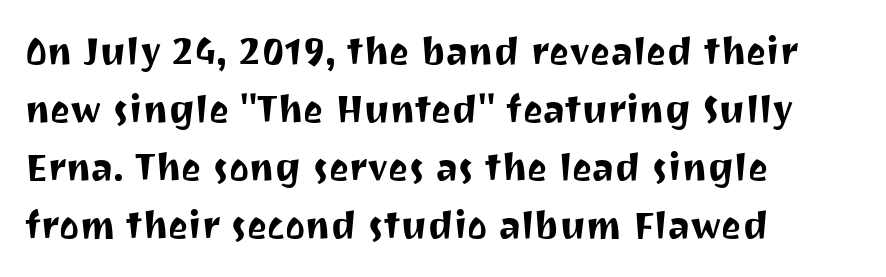
The specimen reads as upright at a glance. Tracking here is standard; glyphs follow each other at the usual distance. Letters rest on an invisible, unmarked baseline. Proportional: the letters do not fall into vertical columns. Vertical spacing — default.
